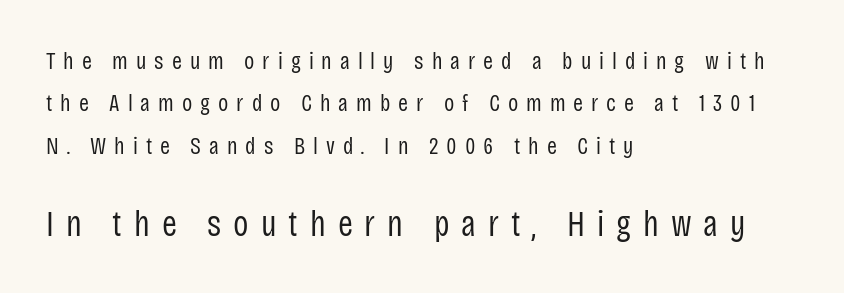
The image shows 36 px regular-weight, condensed sans-serif type, upright; set left-aligned, line spacing 1.77x, unusually wide letter spacing (+0.33 em), not underlined; the second (bottom) block is 1.5x larger; low stroke contrast and a large x-height.
